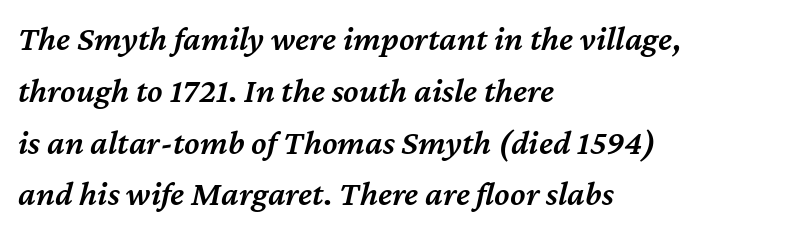
The image shows 35 px semibold type, italic (leaning right); set left-aligned, normal line spacing (1.48x), normal letter spacing, not underlined; medium stroke contrast and a medium x-height.
